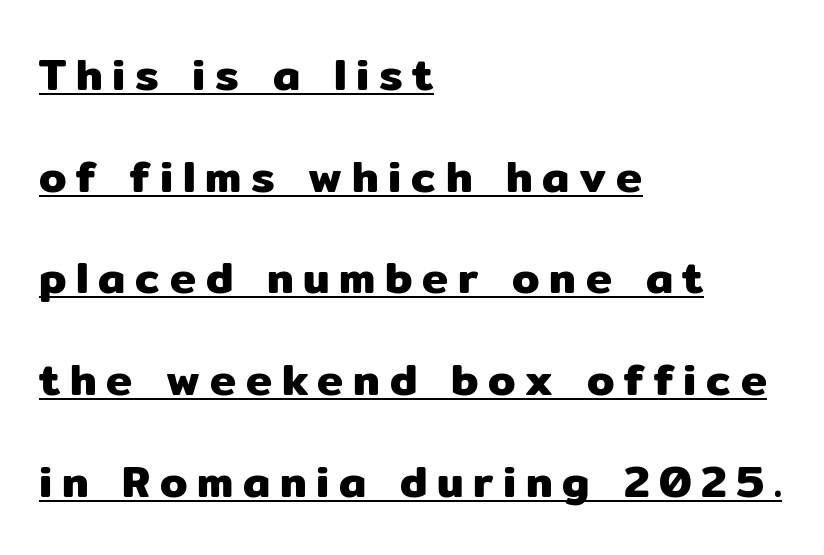
Rows of type keep a wide berth in the vertical direction. Style check: upright. The text block is weighted toward the left margin, trailing off unevenly rightward. Someone cranked the tracking dial way up on this one.
